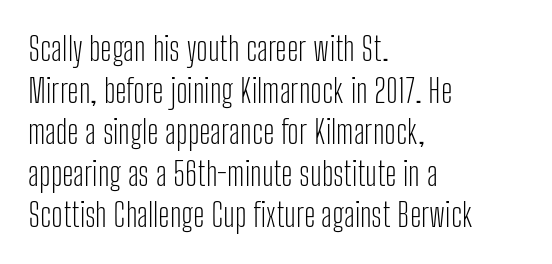
Q: Is the text bold? A: No.
Q: Is the text italic (slanted)? A: No, it is upright.
Q: Is the typeface a serif or a sans-serif typeface? A: Sans-serif.
Q: Is the text underlined? A: No.
Q: How is the paragraph aligned? A: Left-aligned.
Q: Is the spacing between letters normal or unusually wide? A: Normal.
Q: Is the spacing between lines tight, normal or loose? A: Normal.
Q: Width (condensed, normal, or wide)? A: Condensed.
Q: Stroke contrast? A: Low.
Q: x-height? A: Medium.
Q: Monospaced? A: No.
